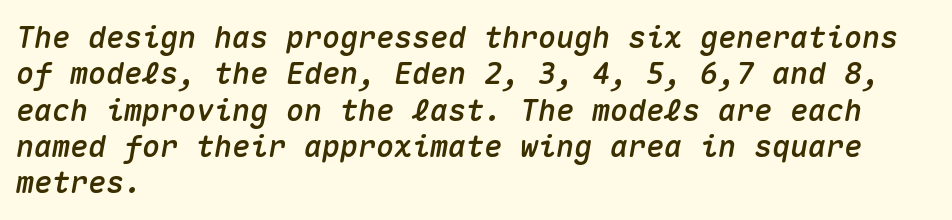
{"italic": "yes", "lean": "right", "slant_degrees": 10, "width": "normal", "stroke_contrast": "medium", "x_height": "medium", "monospaced": "yes", "underline": "no", "align": "left", "line_spacing_ratio": 1.21, "letter_spacing": "normal", "letter_spacing_em": 0.0, "glyph_px": 30}
